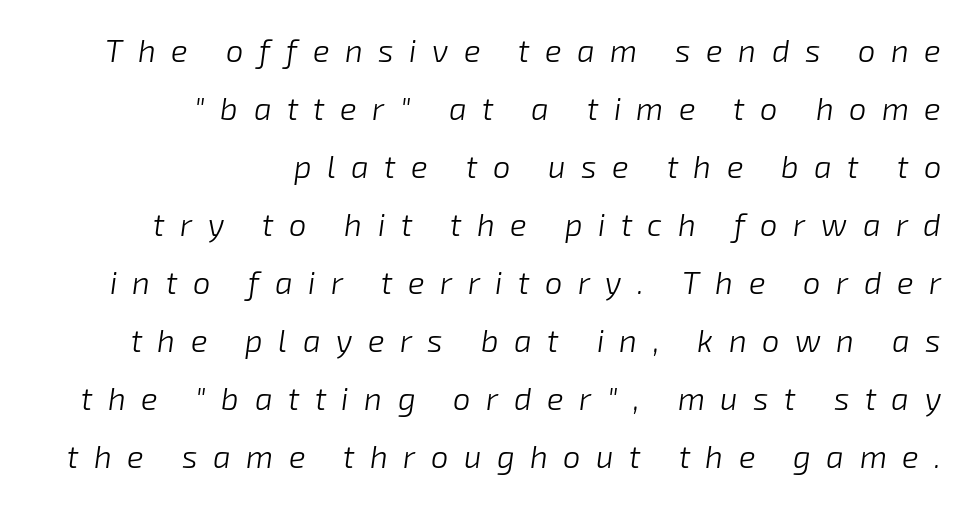
The type is letterspaced generously, with wide tracking. Right-aligned paragraph, ragged on the left. This rendering features lettering with no underline. Do the characters align in a grid? No, the font is proportional. Heaviness? Minimal to ordinary, like unemphasized prose. Slant detected: the letters are inclined.
